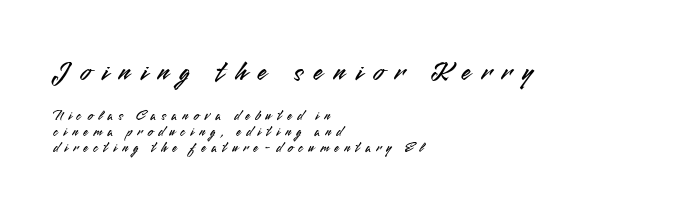
The image shows 28 px sans-serif type; set left-aligned, tight line spacing (1.11x), unusually wide letter spacing (+0.38 em), not underlined; the first (top) block is 2.0x larger; medium stroke contrast and a small x-height.
